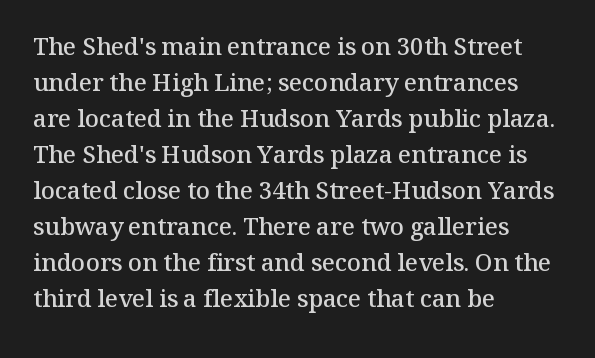
Q: Is the text bold? A: Semi-bold.
Q: Is the text italic (slanted)? A: No, it is upright.
Q: Is the text underlined? A: No.
Q: How is the paragraph aligned? A: Left-aligned.
Q: Is the spacing between letters normal or unusually wide? A: Normal.
Q: Is the spacing between lines tight, normal or loose? A: Normal.
